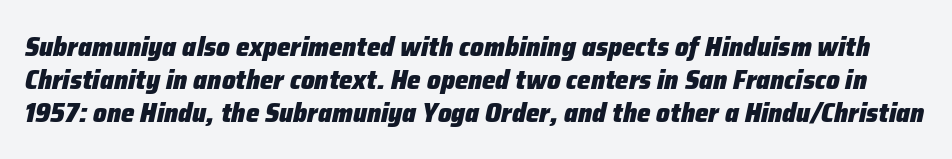
{"italic": "yes", "lean": "right", "slant_degrees": 12, "bold": "yes", "underline": "no", "line_spacing_ratio": 1.22, "letter_spacing": "normal", "letter_spacing_em": 0.0, "glyph_px": 27}
